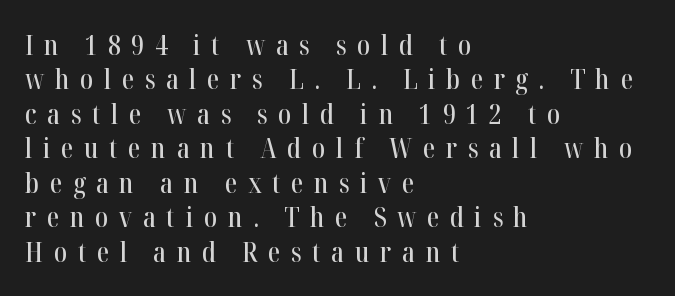
{"serif": "yes", "italic": "no", "width": "condensed", "stroke_contrast": "high", "x_height": "medium", "monospaced": "no", "underline": "no", "align": "left", "line_spacing_ratio": 1.23, "letter_spacing": "wide", "letter_spacing_em": 0.38, "glyph_px": 28}
